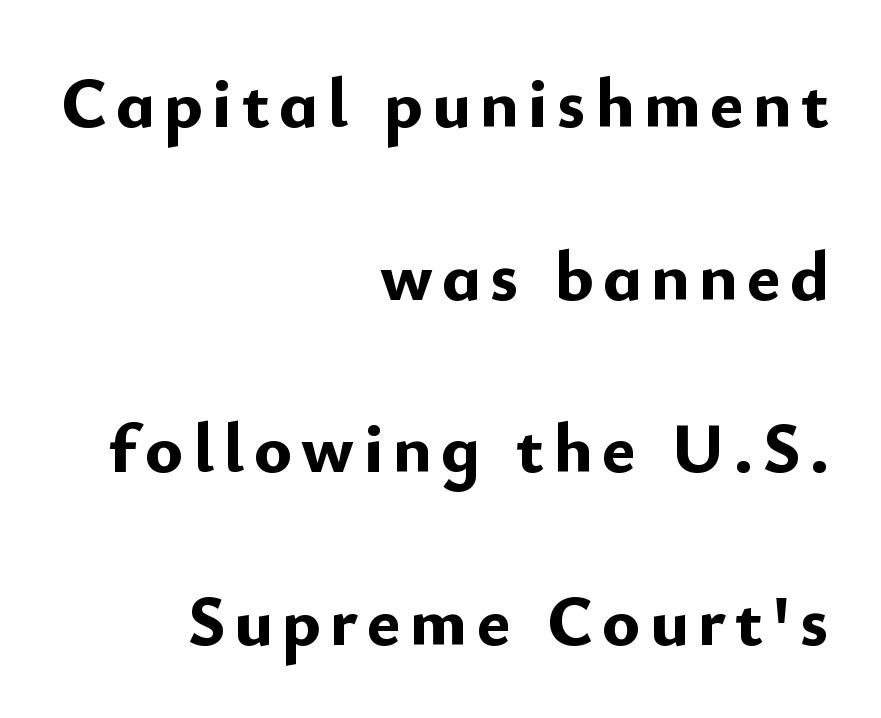
{"serif": "no", "italic": "no", "bold": "yes", "weight": "bold", "width": "normal", "stroke_contrast": "low", "x_height": "small", "monospaced": "no", "underline": "no", "align": "right", "line_spacing": "loose", "line_spacing_ratio": 2.43, "glyph_px": 71}
